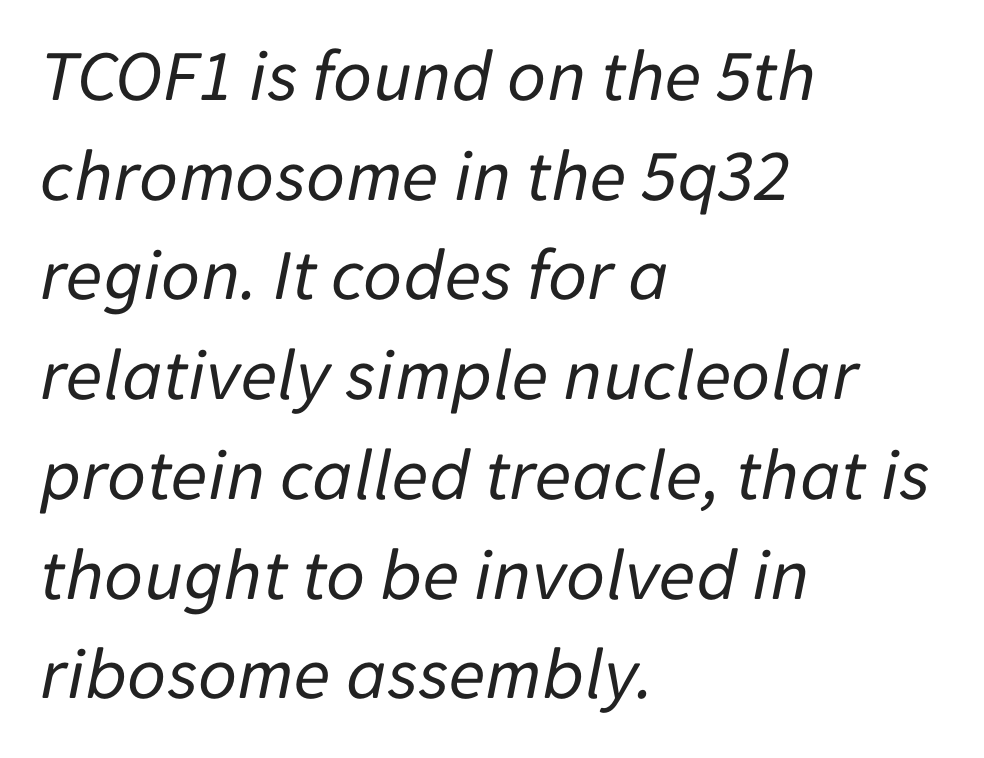
The image shows 75 px regular-weight type, italic (leaning right); set left-aligned, normal line spacing (1.33x), normal letter spacing, not underlined; low stroke contrast and a medium x-height.
